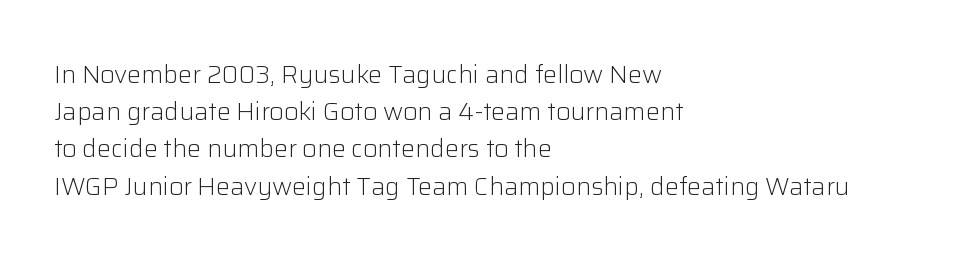
{"italic": "no", "bold": "no", "underline": "no", "align": "left", "line_spacing": "normal", "line_spacing_ratio": 1.49, "letter_spacing": "normal", "letter_spacing_em": 0.0, "glyph_px": 25}
